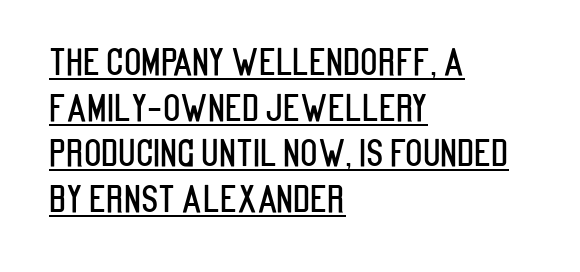
Q: Is the text italic (slanted)? A: No, it is upright.
Q: Is the typeface a serif or a sans-serif typeface? A: Sans-serif.
Q: Is the text underlined? A: Yes.
Q: How is the paragraph aligned? A: Left-aligned.
Q: Is the spacing between letters normal or unusually wide? A: Normal.
Q: Is the spacing between lines tight, normal or loose? A: Normal.
Q: Width (condensed, normal, or wide)? A: Condensed.
Q: Stroke contrast? A: Low.
Q: x-height? A: Large.
Q: Monospaced? A: No.
